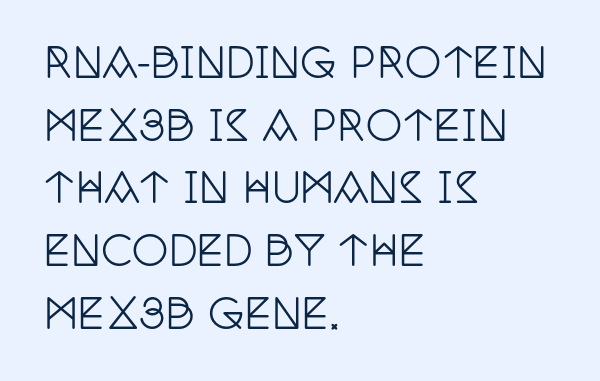
Q: Is the text italic (slanted)? A: No, it is upright.
Q: Is the typeface a serif or a sans-serif typeface? A: Serif.
Q: Is the text underlined? A: No.
Q: How is the paragraph aligned? A: Left-aligned.
Q: Is the spacing between letters normal or unusually wide? A: Normal.
Q: Is the spacing between lines tight, normal or loose? A: Normal.
Q: Width (condensed, normal, or wide)? A: Condensed.
Q: Stroke contrast? A: Low.
Q: x-height? A: Large.
Q: Monospaced? A: No.
